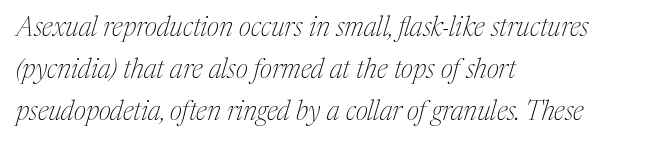
The image shows 27 px text type, italic (leaning right); set left-aligned, normal line spacing (1.56x), normal letter spacing, not underlined.
